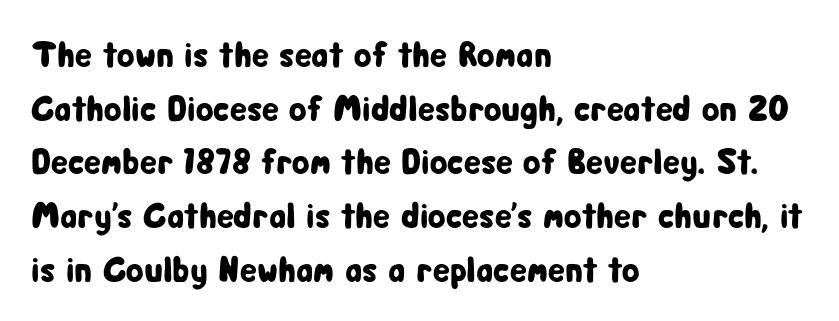
Spacing between characters is what you'd get straight out of the box. The letters carry no serifs — their stems end cleanly without finishing strokes. Each row of text sits above clean, open space. This sample has the flowing, uneven cadence of proportional lettering. Reading down the block, your eye returns to a fixed left position each line. Does the lettering tilt? It doesn't — this is upright.
